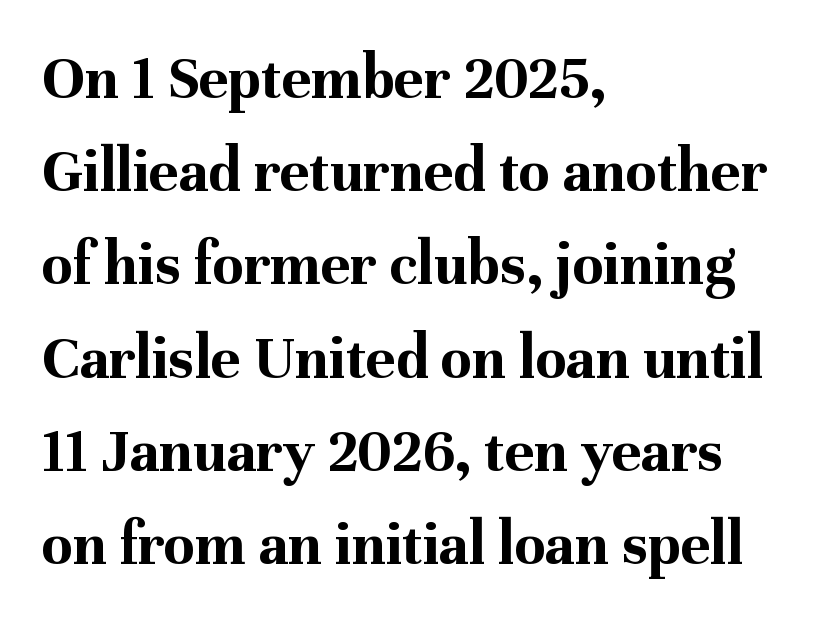
The image shows 63 px bold serif type, upright; set left-aligned, normal line spacing (1.48x), normal letter spacing, not underlined; medium stroke contrast and a medium x-height.
